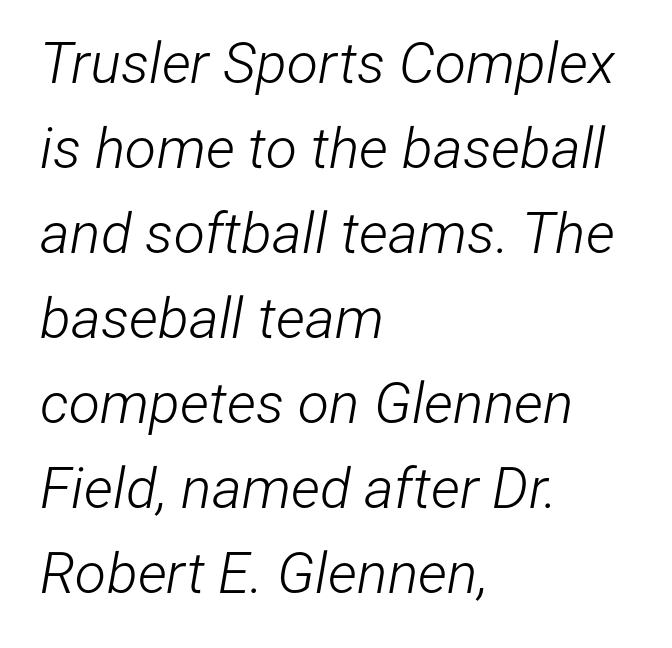
{"italic": "yes", "lean": "right", "slant_degrees": 12, "bold": "no", "weight": "light", "width": "condensed", "stroke_contrast": "low", "x_height": "medium", "monospaced": "no", "underline": "no", "align": "left", "line_spacing": "normal", "line_spacing_ratio": 1.49, "letter_spacing": "normal", "letter_spacing_em": 0.0, "glyph_px": 57}
